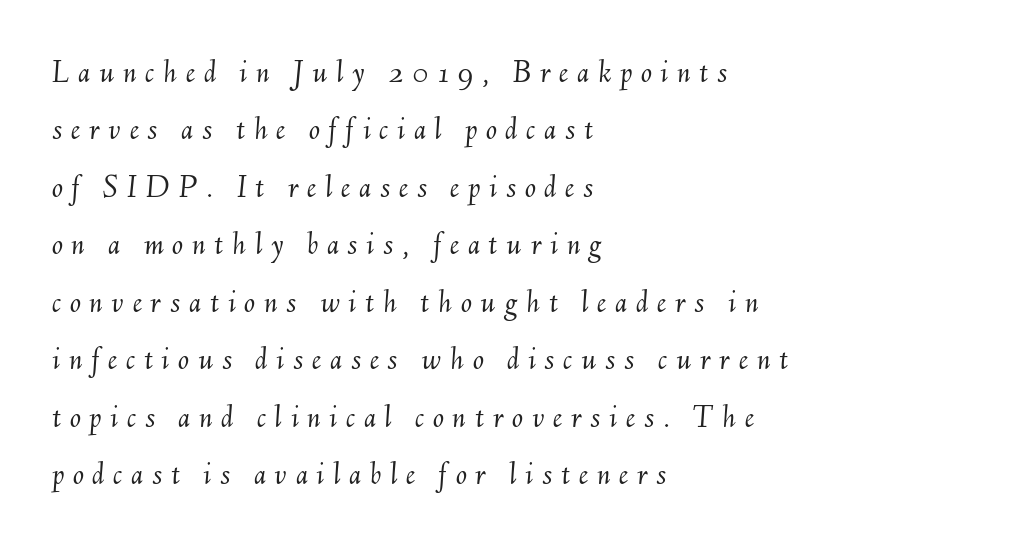
{"italic": "yes", "lean": "right", "slant_degrees": 6, "bold": "no", "weight": "light", "width": "normal", "stroke_contrast": "medium", "x_height": "small", "monospaced": "no", "underline": "no", "align": "left", "line_spacing_ratio": 1.74, "letter_spacing": "wide", "letter_spacing_em": 0.26, "glyph_px": 33}
